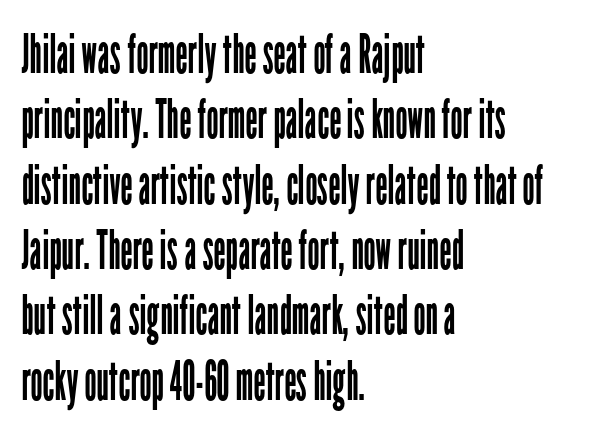
The image shows 54 px regular-weight, condensed sans-serif type, upright; set left-aligned, line spacing 1.21x, normal letter spacing, not underlined; low stroke contrast and a medium x-height.
